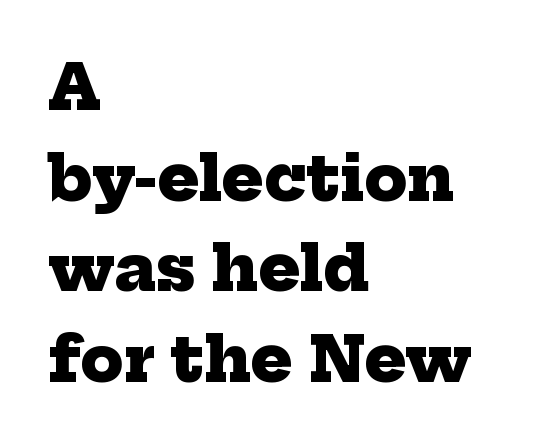
{"serif": "yes", "bold": "yes", "weight": "heavy", "width": "normal", "stroke_contrast": "low", "x_height": "medium", "monospaced": "no", "underline": "no", "align": "left", "line_spacing": "normal", "line_spacing_ratio": 1.46, "letter_spacing": "normal", "letter_spacing_em": 0.0, "glyph_px": 62}
